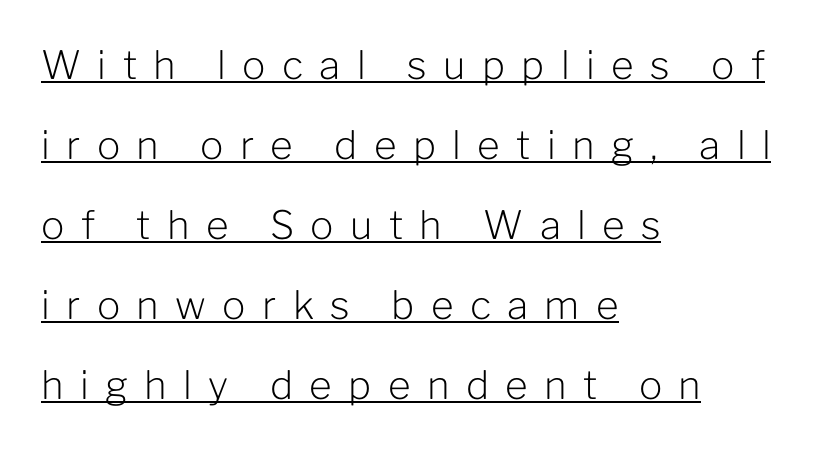
Q: Is the text bold? A: No.
Q: Is the text italic (slanted)? A: No, it is upright.
Q: Is the typeface a serif or a sans-serif typeface? A: Sans-serif.
Q: Is the text underlined? A: Yes.
Q: How is the paragraph aligned? A: Left-aligned.
Q: Is the spacing between letters normal or unusually wide? A: Unusually wide.
Q: Is the spacing between lines tight, normal or loose? A: Loose.
Q: Width (condensed, normal, or wide)? A: Normal.
Q: Stroke contrast? A: Low.
Q: x-height? A: Medium.
Q: Monospaced? A: No.
